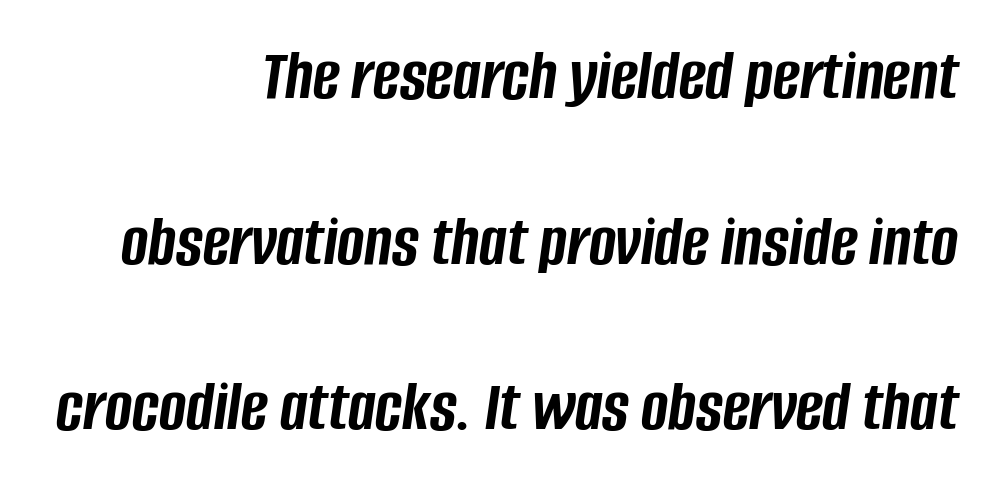
{"italic": "yes", "lean": "right", "slant_degrees": 8, "bold": "yes", "weight": "semibold", "width": "condensed", "stroke_contrast": "low", "x_height": "large", "monospaced": "no", "underline": "no", "align": "right", "line_spacing": "loose", "line_spacing_ratio": 2.27, "letter_spacing": "normal", "letter_spacing_em": 0.0, "glyph_px": 73}
